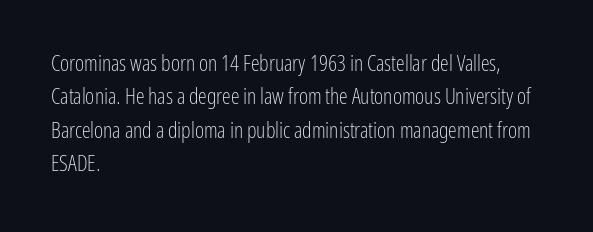
The image shows 22 px text type, upright; set left-aligned, normal line spacing (1.52x), normal letter spacing, not underlined.
